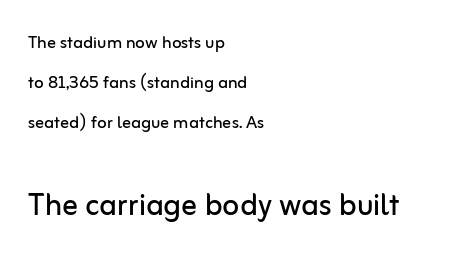
The passage shown has conventional tracking throughout. This sample uses a sans-serif face. Horizontal alignment here is leftward, the default for most running prose. These lines are rendered in a variable-pitch font. Character size in the trailing block exceeds that of the leading block. Check under the words: just untouched page.
